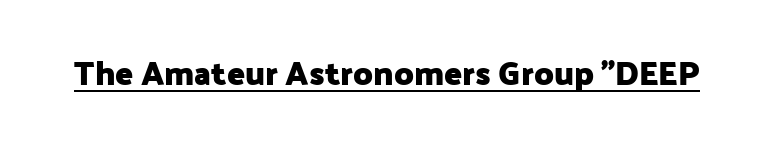
A rule runs beneath these lines of type. Nope, no serifs anywhere on these letters. The specimen reads as upright at a glance. Nothing unusual about the tracking: characters are spaced as the font intends. The letters advance in unequal steps, a hallmark of proportional type. The letters are bold, with thick, heavy strokes.
